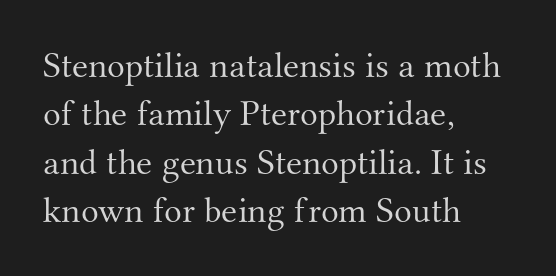
Q: Is the text bold? A: No.
Q: Is the text italic (slanted)? A: No, it is upright.
Q: Is the typeface a serif or a sans-serif typeface? A: Serif.
Q: Is the text underlined? A: No.
Q: How is the paragraph aligned? A: Left-aligned.
Q: Is the spacing between letters normal or unusually wide? A: Normal.
Q: Is the spacing between lines tight, normal or loose? A: Normal.
Q: Width (condensed, normal, or wide)? A: Normal.
Q: Stroke contrast? A: Medium.
Q: x-height? A: Small.
Q: Monospaced? A: No.
